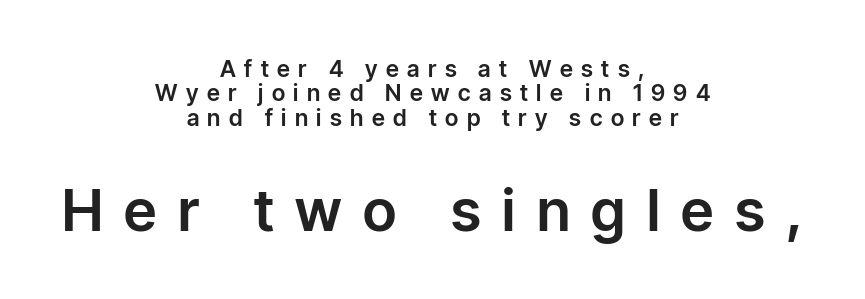
The image shows 58 px sans-serif type, upright; set centered, tight line spacing (1.06x), unusually wide letter spacing (+0.37 em), not underlined; the second (bottom) block is 2.52x larger; low stroke contrast and a medium x-height.
